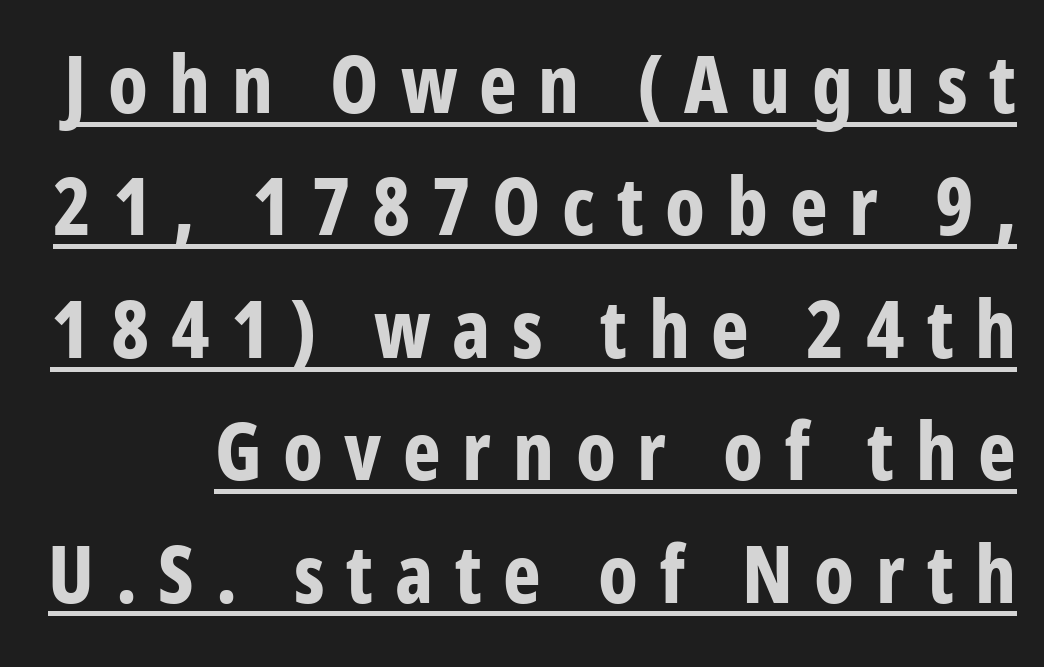
The image shows 80 px bold, condensed sans-serif type, upright; set normal line spacing (1.53x), unusually wide letter spacing (+0.27 em), underlined; low stroke contrast and a medium x-height.
